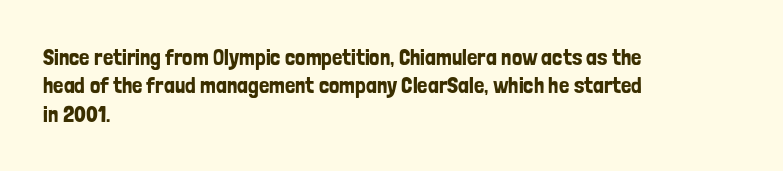
The image shows 23 px text type, upright; set left-aligned, line spacing 1.23x, normal letter spacing, not underlined.
